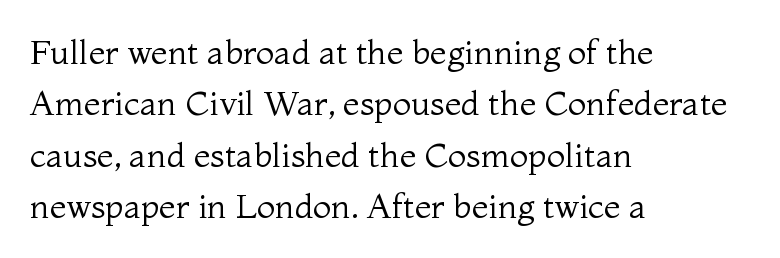
The passage shown is typeset with a serif family. Which margin do the lines hug? The left one — the right edge is uneven. Leading matches the norm, producing a regular column. Descenders hang freely into open space.
